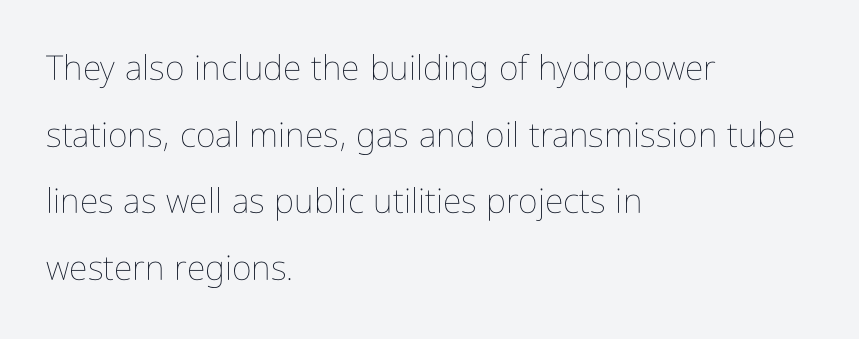
The image shows 34 px thin, condensed type, upright; set left-aligned, loose line spacing (1.96x), normal letter spacing, not underlined; low stroke contrast and a medium x-height.
